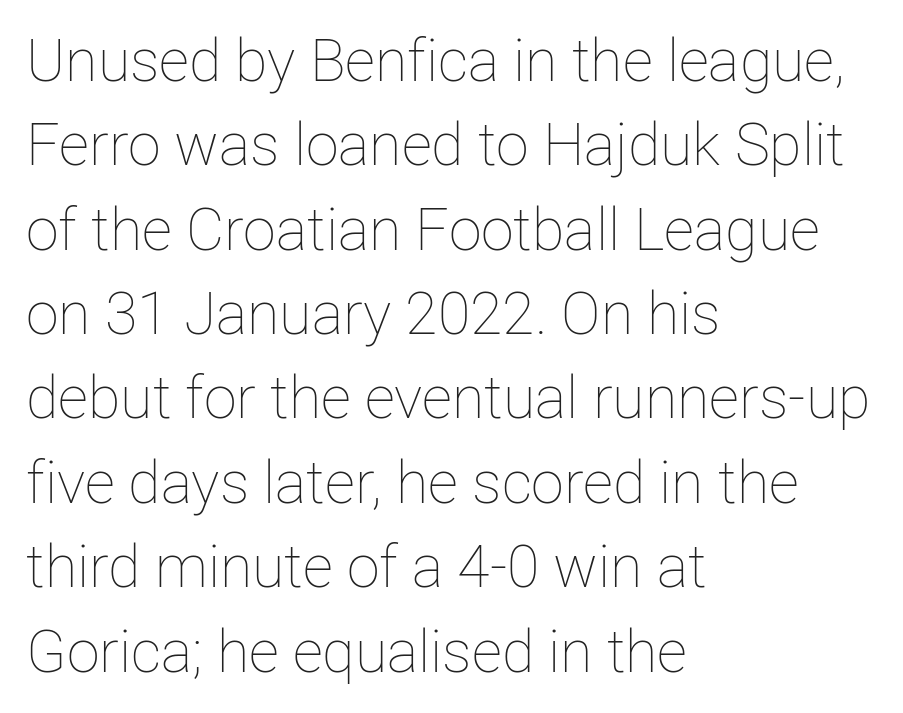
Q: Is the text bold? A: No.
Q: Is the text italic (slanted)? A: No, it is upright.
Q: Is the text underlined? A: No.
Q: How is the paragraph aligned? A: Left-aligned.
Q: Is the spacing between letters normal or unusually wide? A: Normal.
Q: Is the spacing between lines tight, normal or loose? A: Normal.
Q: Width (condensed, normal, or wide)? A: Normal.
Q: Stroke contrast? A: Low.
Q: x-height? A: Medium.
Q: Monospaced? A: No.
